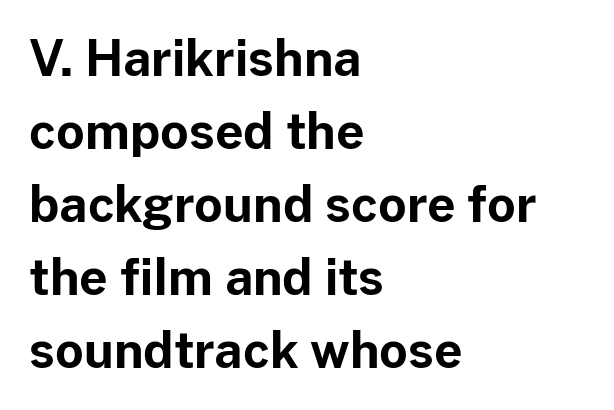
{"serif": "no", "italic": "no", "bold": "yes", "weight": "bold", "width": "normal", "stroke_contrast": "low", "x_height": "medium", "monospaced": "no", "underline": "no", "align": "left", "line_spacing": "normal", "line_spacing_ratio": 1.49, "letter_spacing": "normal", "letter_spacing_em": 0.0, "glyph_px": 49}
